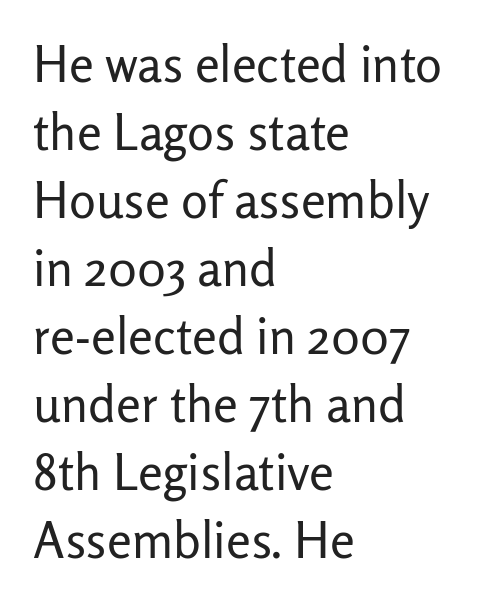
Q: Is the text bold? A: No.
Q: Is the text italic (slanted)? A: No, it is upright.
Q: Is the typeface a serif or a sans-serif typeface? A: Sans-serif.
Q: Is the text underlined? A: No.
Q: How is the paragraph aligned? A: Left-aligned.
Q: Is the spacing between letters normal or unusually wide? A: Normal.
Q: Is the spacing between lines tight, normal or loose? A: Normal.
Q: Width (condensed, normal, or wide)? A: Normal.
Q: Stroke contrast? A: Low.
Q: x-height? A: Medium.
Q: Monospaced? A: No.
